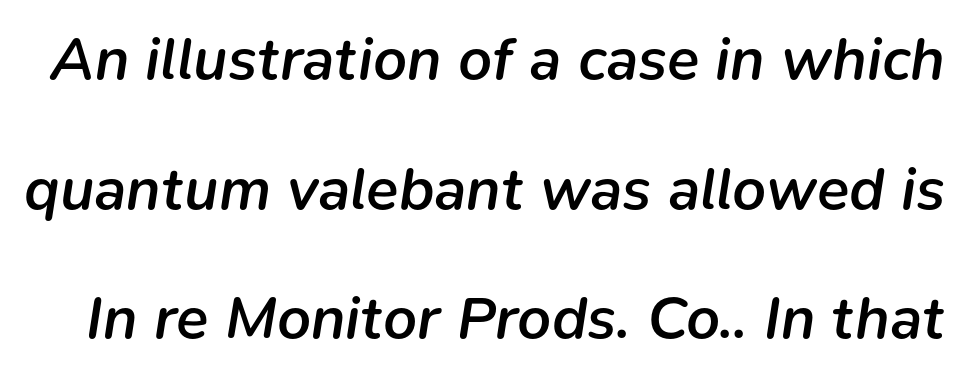
These lines carry some extra weight — a demibold, not a full bold. Type without underlining. The line-height multiplier appears high, well above default. The type is set solid horizontally, with unmodified tracking. The letters advance in unequal steps, a hallmark of proportional type. Rendered with sloped, italic letterforms.
